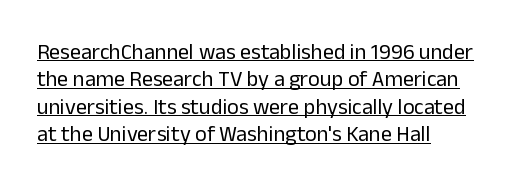
The image shows 22 px text type, upright; set left-aligned, normal line spacing (1.25x), normal letter spacing, underlined.
